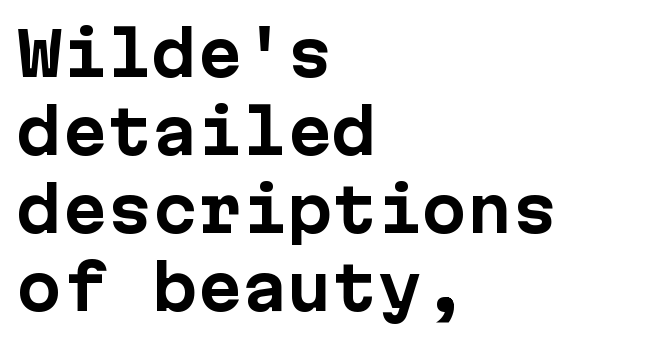
Q: Is the text bold? A: Yes.
Q: Is the text italic (slanted)? A: No, it is upright.
Q: Is the typeface a serif or a sans-serif typeface? A: Sans-serif.
Q: Is the text underlined? A: No.
Q: How is the paragraph aligned? A: Left-aligned.
Q: Is the spacing between letters normal or unusually wide? A: Normal.
Q: Is the spacing between lines tight, normal or loose? A: Normal.
Q: Width (condensed, normal, or wide)? A: Normal.
Q: Stroke contrast? A: Low.
Q: x-height? A: Medium.
Q: Monospaced? A: Yes.
